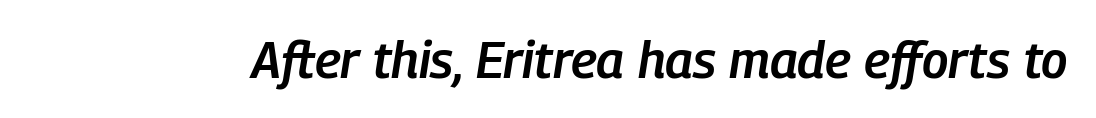
The image shows 51 px semibold, condensed type, italic (leaning right); set normal letter spacing, not underlined; low stroke contrast and a medium x-height.
